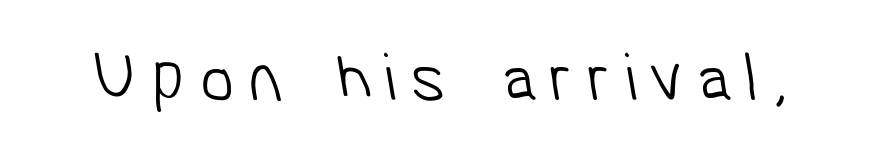
Q: Is the text bold? A: No.
Q: Is the typeface a serif or a sans-serif typeface? A: Sans-serif.
Q: Is the text underlined? A: No.
Q: Width (condensed, normal, or wide)? A: Normal.
Q: Stroke contrast? A: Low.
Q: x-height? A: Medium.
Q: Monospaced? A: No.
